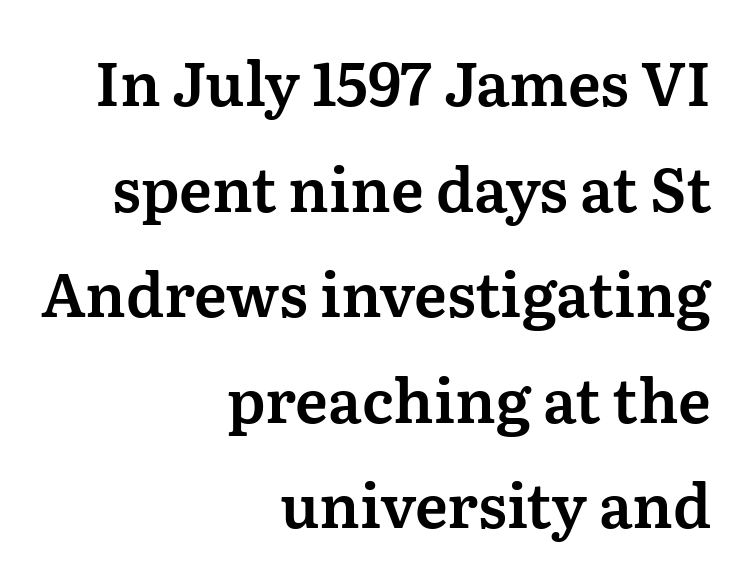
{"serif": "yes", "italic": "no", "width": "normal", "stroke_contrast": "medium", "x_height": "medium", "monospaced": "no", "underline": "no", "align": "right", "line_spacing_ratio": 1.76, "letter_spacing": "normal", "letter_spacing_em": 0.0, "glyph_px": 60}
